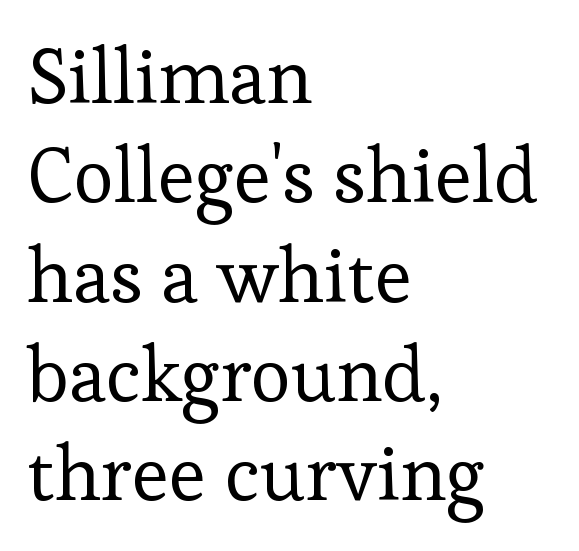
{"serif": "yes", "italic": "no", "bold": "no", "weight": "regular", "width": "normal", "stroke_contrast": "low", "x_height": "medium", "monospaced": "no", "underline": "no", "align": "left", "line_spacing": "normal", "line_spacing_ratio": 1.29, "letter_spacing": "normal", "letter_spacing_em": 0.0, "glyph_px": 77}
